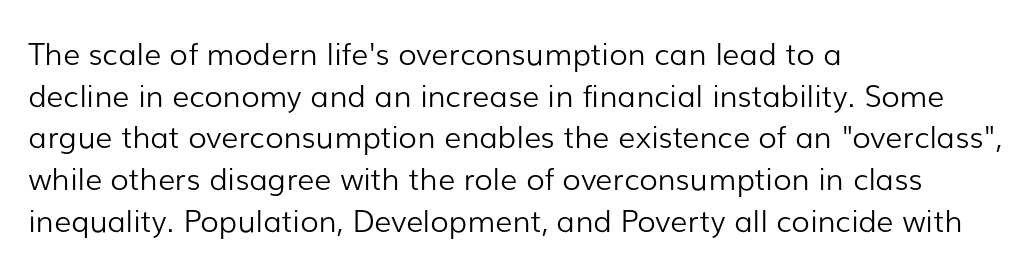
Any mark beneath the type? The region is blank. Characters remain perfectly vertical along every line. These lines are set flush left with a ragged right edge. Each letter keeps its own natural width here, so spacing adapts to shape. To sum up the face: it is a sans, with no serifs. A light-to-regular cut is what we see here.
